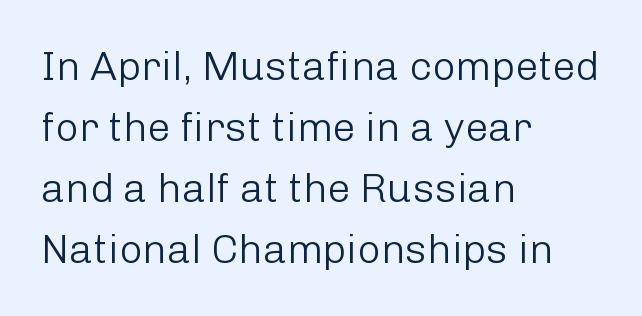
{"serif": "no", "italic": "no", "bold": "no", "weight": "light", "width": "normal", "stroke_contrast": "low", "x_height": "medium", "monospaced": "no", "underline": "no", "align": "left", "line_spacing": "normal", "line_spacing_ratio": 1.49, "letter_spacing": "normal", "letter_spacing_em": 0.0, "glyph_px": 41}
